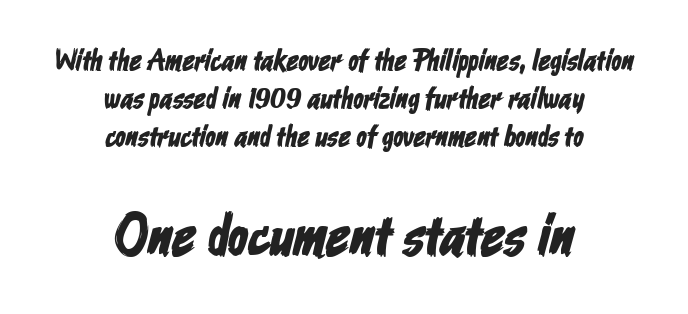
Unlike a traditional serif, this face leaves its strokes unadorned. A centered setting, common on invitations and titles, is used for this passage. The glyphs are unaccompanied by any horizontal stroke below them. Is the lower block the larger one? Yes — the lower block carries the bigger type. Look at the tracking — it's just the regular setting, nothing added. Does the leading feel generous? No, just average.
